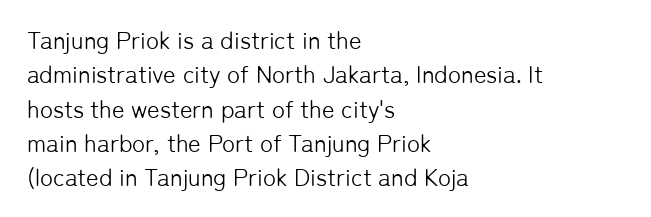
The image shows 24 px text type, upright; set left-aligned, normal line spacing (1.43x), normal letter spacing, not underlined.
